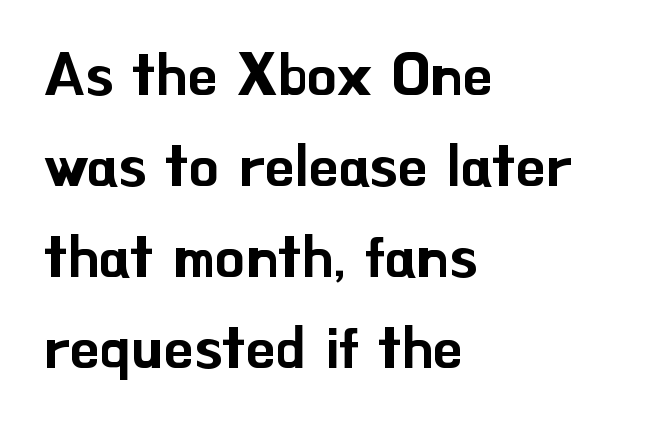
{"serif": "no", "italic": "no", "width": "normal", "stroke_contrast": "low", "x_height": "small", "monospaced": "no", "underline": "no", "align": "left", "line_spacing": "normal", "line_spacing_ratio": 1.54, "letter_spacing": "normal", "letter_spacing_em": 0.0, "glyph_px": 59}
